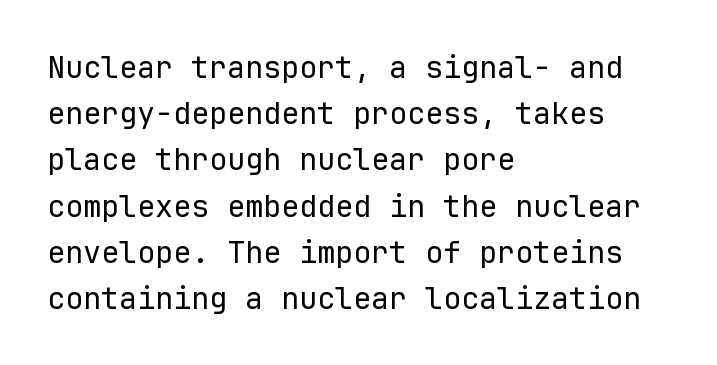
Q: Is the text bold? A: No.
Q: Is the text italic (slanted)? A: No, it is upright.
Q: Is the typeface a serif or a sans-serif typeface? A: Sans-serif.
Q: Is the text underlined? A: No.
Q: How is the paragraph aligned? A: Left-aligned.
Q: Is the spacing between letters normal or unusually wide? A: Normal.
Q: Is the spacing between lines tight, normal or loose? A: Normal.
Q: Width (condensed, normal, or wide)? A: Normal.
Q: Stroke contrast? A: Low.
Q: x-height? A: Medium.
Q: Monospaced? A: Yes.
